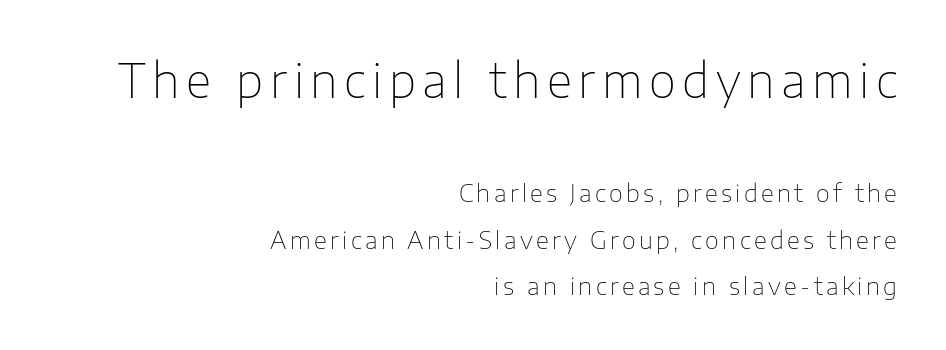
The image shows 47 px thin sans-serif type, upright; set right-aligned, loose line spacing (1.93x), not underlined; the first (top) block is 1.96x larger; low stroke contrast and a medium x-height.
